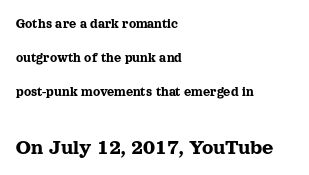
The image shows 22 px text type, upright; set left-aligned, loose line spacing (2.43x), normal letter spacing, not underlined; the second (bottom) block is 1.57x larger.
